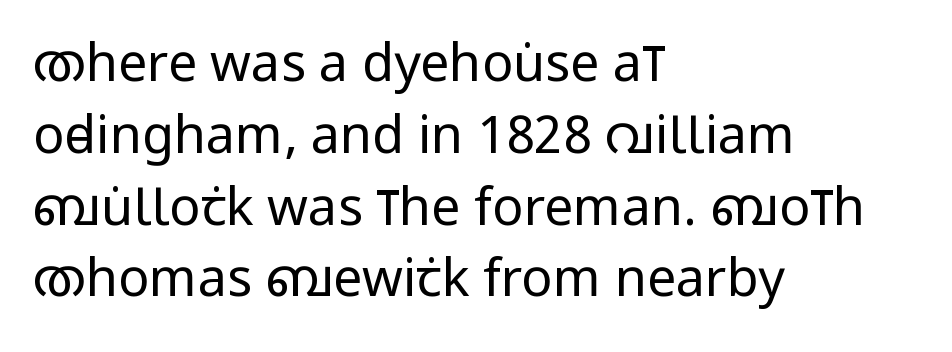
Grotesque or geometric, the face here clearly has no serifs. Spacing between characters is what you'd get straight out of the box. Do the letters lean? They stand straight. No chunkiness to these letters — they're not bold. Note the varied advance widths — an 'i' is clearly narrower than an 'm'. Typeset ragged right — the left edge is the straight one.
